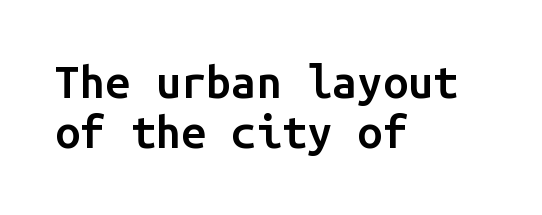
Spacing between characters is what you'd get straight out of the box. Horizontally, the lines are justified to the leading edge only. The line-height multiplier appears low, near solid setting. Check under the words: just untouched page. Examine the stroke ends and you'll find no serifs.
